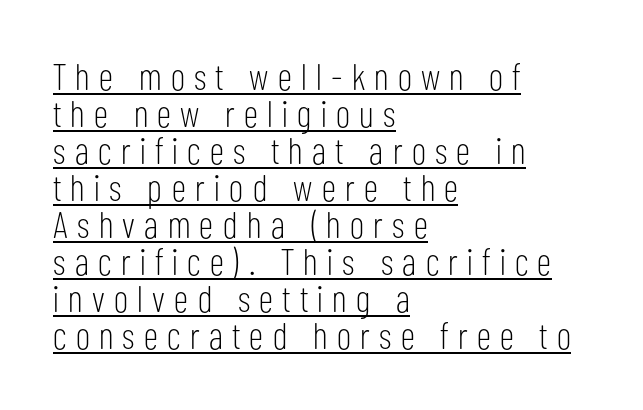
Q: Is the text bold? A: No.
Q: Is the text italic (slanted)? A: No, it is upright.
Q: Is the typeface a serif or a sans-serif typeface? A: Sans-serif.
Q: Is the text underlined? A: Yes.
Q: How is the paragraph aligned? A: Left-aligned.
Q: Is the spacing between letters normal or unusually wide? A: Unusually wide.
Q: Is the spacing between lines tight, normal or loose? A: Tight.
Q: Width (condensed, normal, or wide)? A: Condensed.
Q: Stroke contrast? A: Low.
Q: x-height? A: Medium.
Q: Monospaced? A: No.
